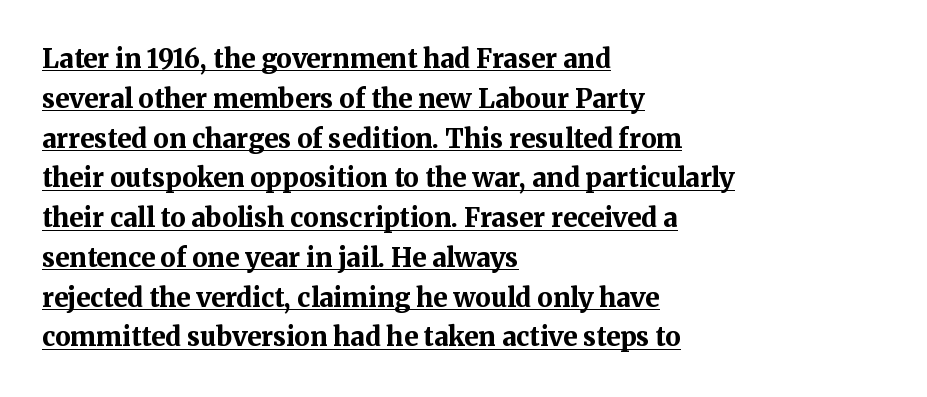
Each new line begins a customary step beneath the previous one. Underlined type. This sample uses plain, unmodified letter spacing. Every letter is thick-stroked: bold, no question. The text block is weighted toward the left margin, trailing off unevenly rightward.
